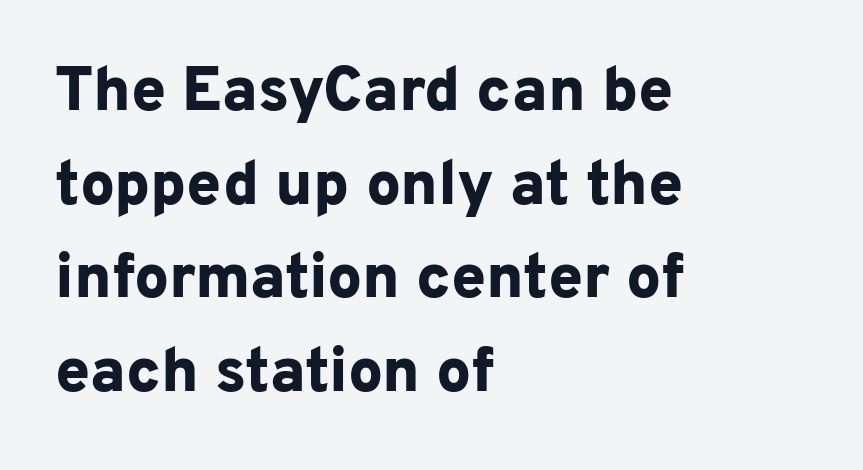
Q: Is the text bold? A: Yes.
Q: Is the text italic (slanted)? A: No, it is upright.
Q: Is the typeface a serif or a sans-serif typeface? A: Sans-serif.
Q: Is the text underlined? A: No.
Q: How is the paragraph aligned? A: Left-aligned.
Q: Is the spacing between letters normal or unusually wide? A: Normal.
Q: Is the spacing between lines tight, normal or loose? A: Normal.
Q: Width (condensed, normal, or wide)? A: Normal.
Q: Stroke contrast? A: Low.
Q: x-height? A: Medium.
Q: Monospaced? A: No.
